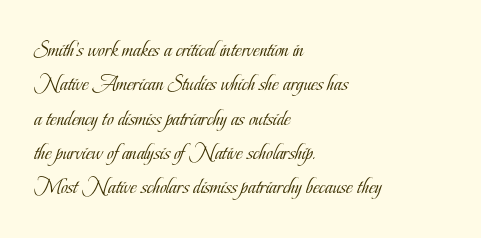
{"bold": "no", "underline": "no", "align": "left", "line_spacing": "normal", "line_spacing_ratio": 1.49, "letter_spacing": "normal", "letter_spacing_em": 0.0, "glyph_px": 23}
